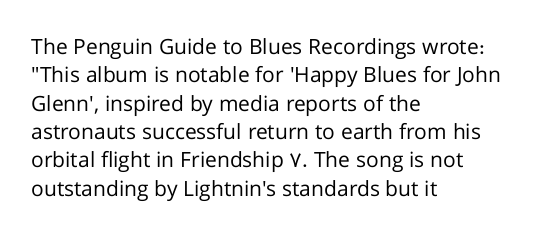
Evenly set lines give the paragraph a standard silhouette. Students, note that the glyphs here touch the page at normal intervals. In terms of posture, this sample is upright. Typeset ragged right — the left edge is the straight one.
